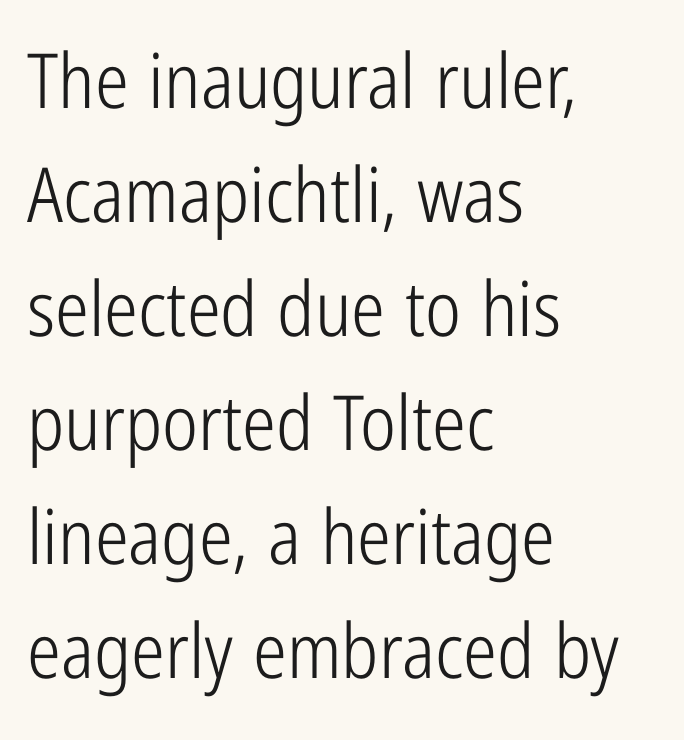
This rendering leaves character spacing at its baseline value. The rendering anchors every line to the left-hand side. Ascenders rise straight up at ninety degrees. Varying glyph widths throughout — classic text-font behaviour. The rendering shows plain stroke endings on the letterforms — a sans-serif design. Bare-footed words on every line.
